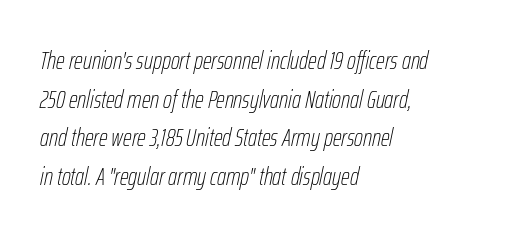
Q: Is the text bold? A: No.
Q: Is the text italic (slanted)? A: Yes, it leans right by about 12 degrees.
Q: Is the text underlined? A: No.
Q: How is the paragraph aligned? A: Left-aligned.
Q: Is the spacing between letters normal or unusually wide? A: Normal.
Q: Is the spacing between lines tight, normal or loose? A: Normal.
